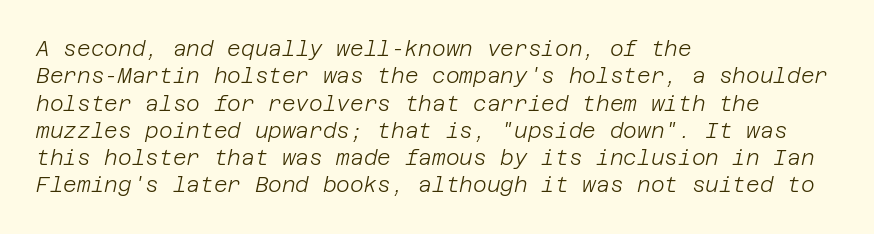
Stem width sits at or under what a default text font uses. The zone under the glyphs is completely vacant. The lines in this sample share a left origin and differ only in where they stop. Posture: slanted. Horizontal bands of white between lines are of average thickness.
